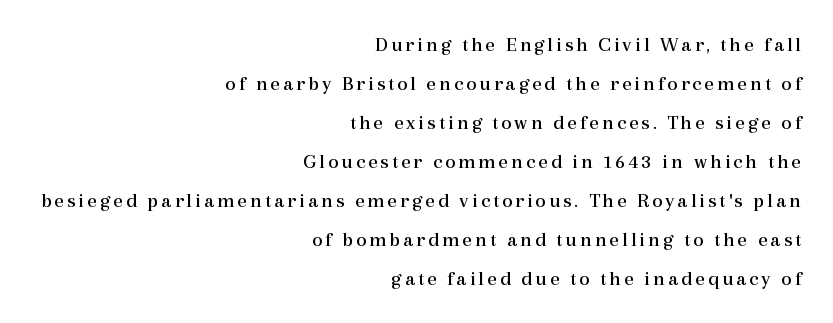
Q: Is the text bold? A: No.
Q: Is the text italic (slanted)? A: No, it is upright.
Q: Is the text underlined? A: No.
Q: How is the paragraph aligned? A: Right-aligned.
